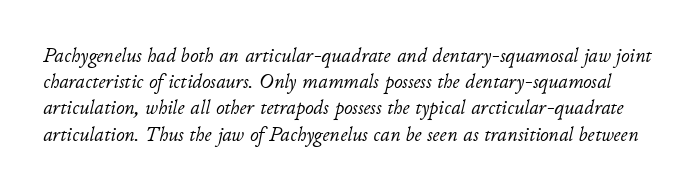
{"italic": "yes", "lean": "right", "slant_degrees": 11, "bold": "no", "underline": "no", "line_spacing": "normal", "line_spacing_ratio": 1.25, "letter_spacing": "normal", "letter_spacing_em": 0.0, "glyph_px": 21}
